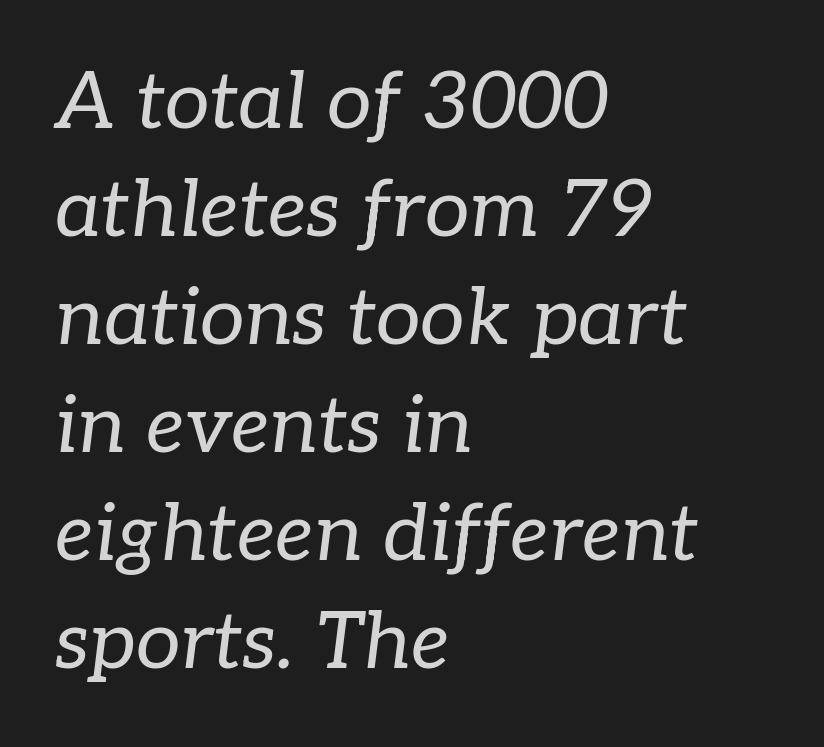
The image shows 80 px regular-weight serif type, italic (leaning right); set left-aligned, normal line spacing (1.35x), normal letter spacing, not underlined; low stroke contrast and a medium x-height.
